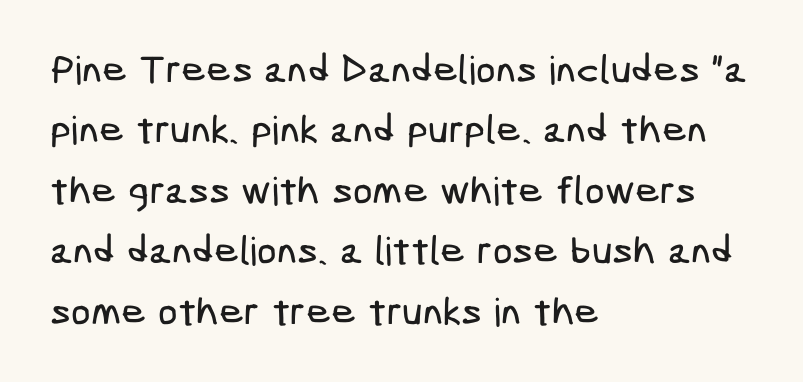
The image shows 39 px condensed sans-serif type; set left-aligned, normal line spacing (1.55x), normal letter spacing, not underlined; low stroke contrast and a medium x-height.
